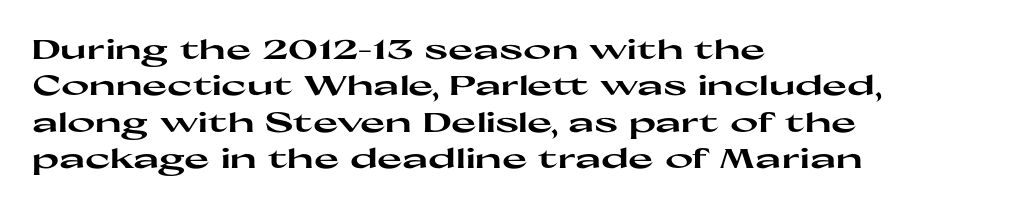
Q: Is the text bold? A: Yes.
Q: Is the text italic (slanted)? A: No, it is upright.
Q: Is the text underlined? A: No.
Q: How is the paragraph aligned? A: Left-aligned.
Q: Is the spacing between letters normal or unusually wide? A: Normal.
Q: Is the spacing between lines tight, normal or loose? A: Normal.
